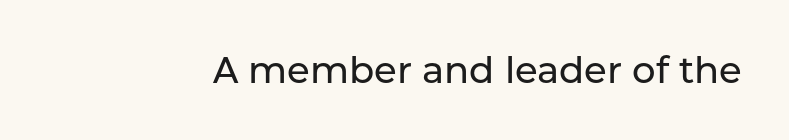
The image shows 37 px sans-serif type, upright; set normal letter spacing, not underlined; low stroke contrast and a medium x-height.
